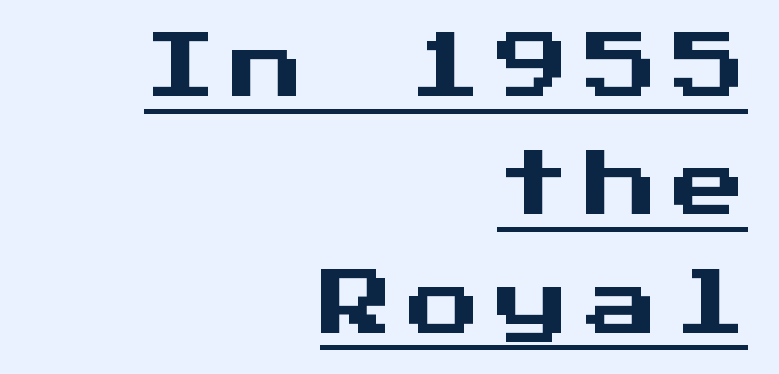
The image shows 73 px sans-serif type, upright, monospaced; set right-aligned, normal line spacing (1.62x), unusually wide letter spacing (+0.21 em), underlined; medium stroke contrast and a medium x-height.
